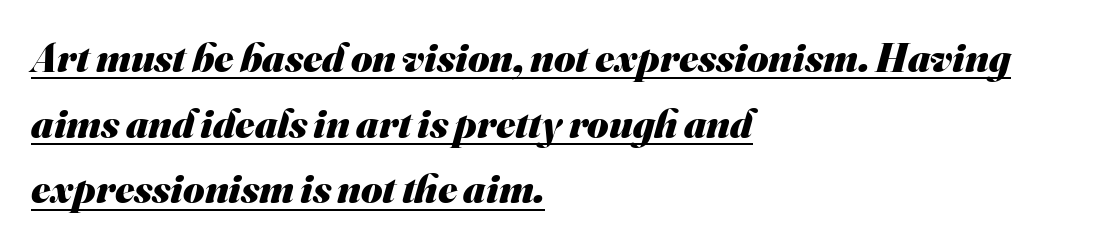
The image shows 41 px heavy sans-serif type; set left-aligned, normal line spacing (1.6x), normal letter spacing, underlined; medium stroke contrast and a small x-height.
